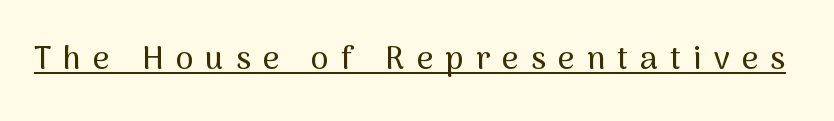
The image shows 32 px sans-serif type, upright; set unusually wide letter spacing (+0.38 em), underlined; medium stroke contrast and a medium x-height.
